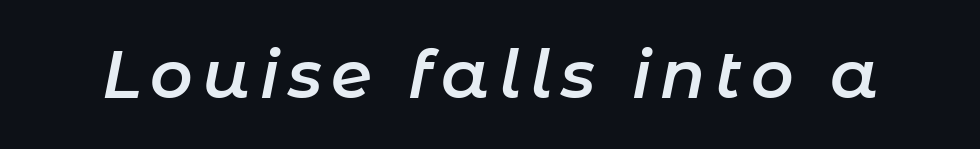
{"italic": "yes", "lean": "right", "slant_degrees": 11, "bold": "semi", "weight": "semibold", "width": "normal", "stroke_contrast": "low", "x_height": "medium", "monospaced": "no", "underline": "no", "glyph_px": 66}
